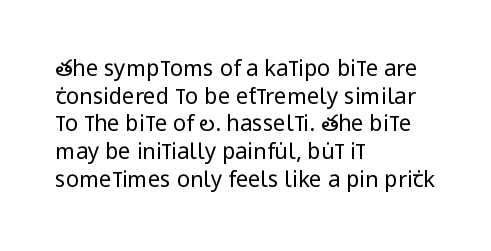
The image shows 22 px text type, upright; set left-aligned, normal line spacing (1.26x), normal letter spacing, not underlined.
